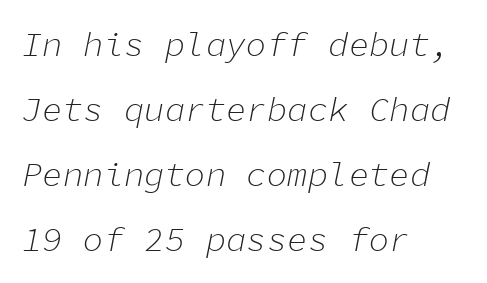
{"italic": "yes", "lean": "right", "slant_degrees": 11, "bold": "no", "weight": "light", "width": "normal", "stroke_contrast": "low", "x_height": "medium", "monospaced": "yes", "underline": "no", "align": "left", "line_spacing": "loose", "line_spacing_ratio": 1.91, "letter_spacing": "normal", "letter_spacing_em": 0.0, "glyph_px": 34}
